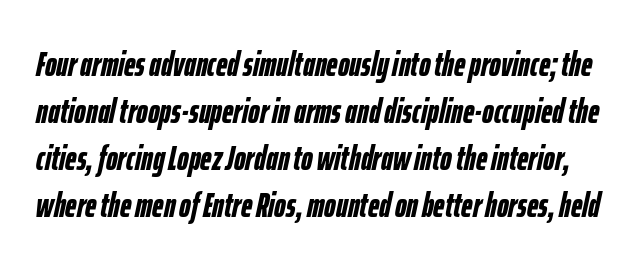
The image shows 35 px semibold, condensed type, italic (leaning right); set normal line spacing (1.34x), normal letter spacing, not underlined; low stroke contrast and a medium x-height.
